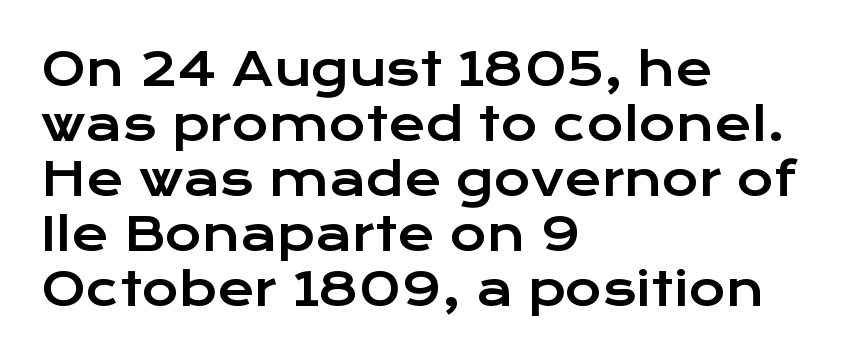
Q: Is the text italic (slanted)? A: No, it is upright.
Q: Is the typeface a serif or a sans-serif typeface? A: Sans-serif.
Q: Is the text underlined? A: No.
Q: How is the paragraph aligned? A: Left-aligned.
Q: Is the spacing between letters normal or unusually wide? A: Normal.
Q: Width (condensed, normal, or wide)? A: Wide.
Q: Stroke contrast? A: Low.
Q: x-height? A: Medium.
Q: Monospaced? A: No.
